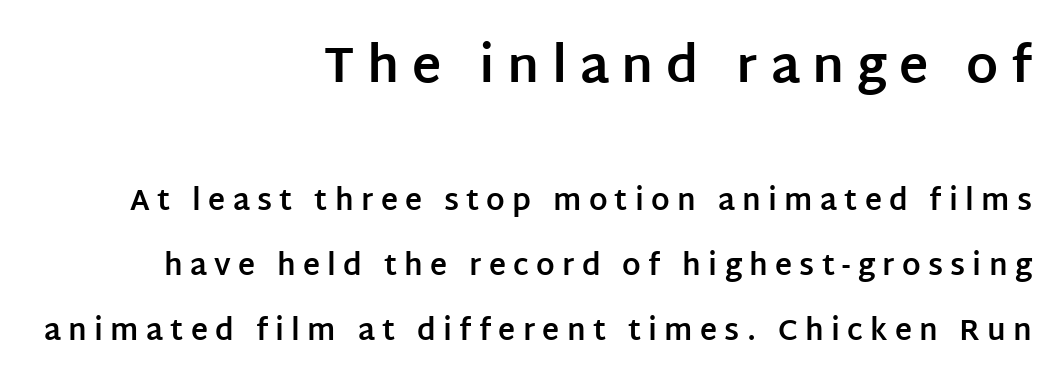
Honestly, there is no underline to notice here at all. The gaps between neighbouring characters are conspicuously large. Nope, not italic — everything's standing straight. Visually the block forms a straight wall on the right and a jagged coastline on the left. A full-strength bold gives these letters their thick strokes. This sample has the flowing, uneven cadence of proportional lettering.
